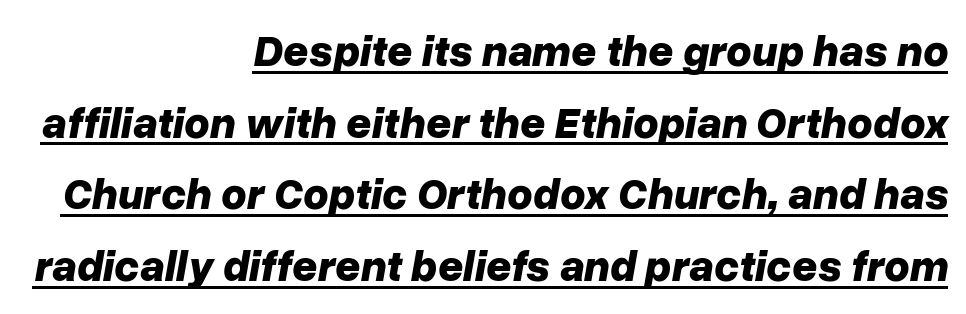
How are the letters spaced? Ordinarily, with no added tracking. Each glyph is drawn with heavy, bold strokes. The face used here is proportionally spaced, like ordinary book or web type. Line endings align vertically; line beginnings do not. In designer terms, the underline attribute is active on this setting.
